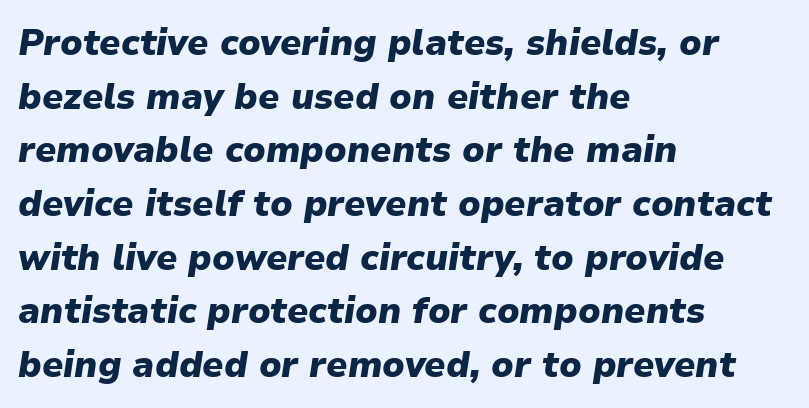
{"italic": "yes", "lean": "right", "slant_degrees": 9, "bold": "yes", "weight": "heavy", "width": "normal", "stroke_contrast": "low", "x_height": "medium", "monospaced": "no", "underline": "no", "align": "left", "line_spacing": "normal", "line_spacing_ratio": 1.49, "letter_spacing": "normal", "letter_spacing_em": 0.0, "glyph_px": 36}
